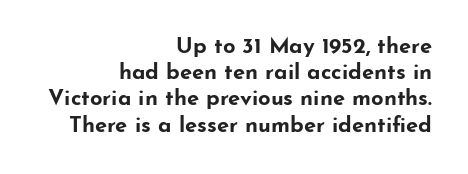
Q: Is the text bold? A: Yes.
Q: Is the text italic (slanted)? A: No, it is upright.
Q: Is the text underlined? A: No.
Q: How is the paragraph aligned? A: Right-aligned.
Q: Is the spacing between letters normal or unusually wide? A: Normal.
